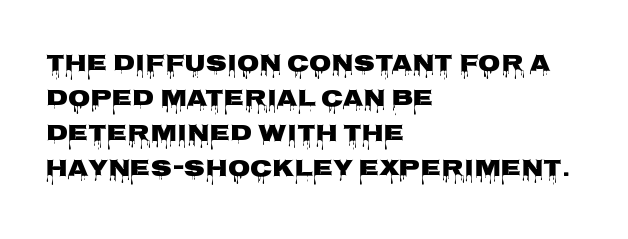
{"italic": "no", "bold": "yes", "underline": "no", "align": "left", "line_spacing": "normal", "line_spacing_ratio": 1.52, "letter_spacing": "normal", "letter_spacing_em": 0.0, "glyph_px": 23}
